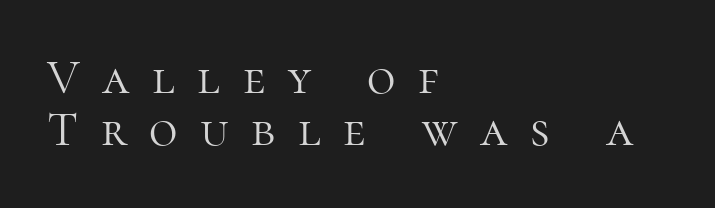
The image shows 49 px light serif type, upright; set left-aligned, tight line spacing (1.07x), unusually wide letter spacing (+0.46 em), not underlined; high stroke contrast and a medium x-height.
